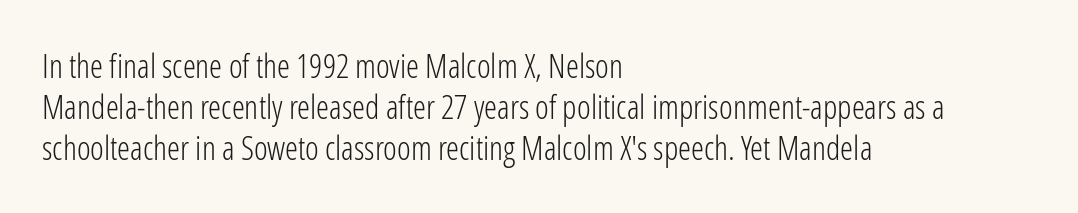
If you measured baseline to baseline, you'd find a middling distance. Descenders are the only things crossing below the line. Students, note that the glyphs here touch the page at normal intervals. Summary of weight: not heavy and not bold. The passage shown is typed in a proportional face where columns would drift.
